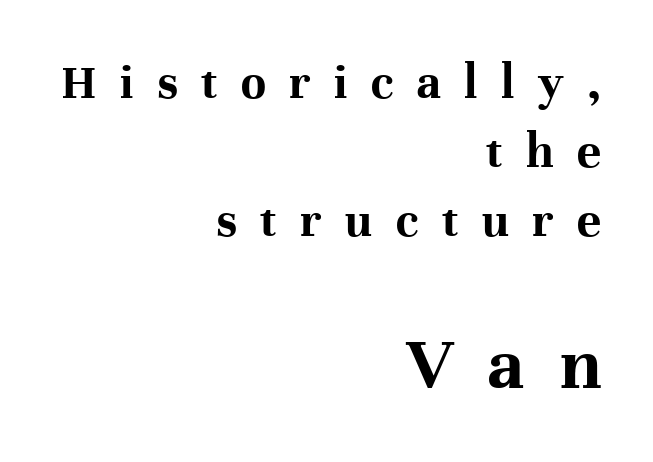
The image shows 77 px bold serif type, upright; set right-aligned, normal line spacing (1.35x), unusually wide letter spacing (+0.46 em), not underlined; the second (bottom) block is 1.51x larger; high stroke contrast and a medium x-height.
